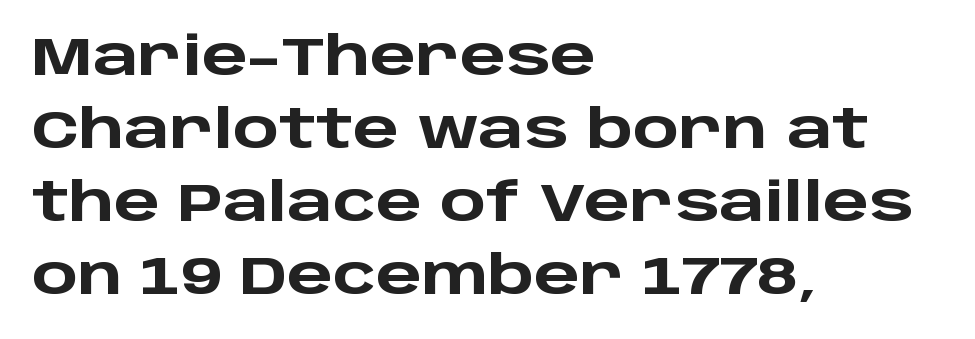
Q: Is the text bold? A: Yes.
Q: Is the text italic (slanted)? A: No, it is upright.
Q: Is the typeface a serif or a sans-serif typeface? A: Sans-serif.
Q: Is the text underlined? A: No.
Q: How is the paragraph aligned? A: Left-aligned.
Q: Is the spacing between letters normal or unusually wide? A: Normal.
Q: Is the spacing between lines tight, normal or loose? A: Normal.
Q: Width (condensed, normal, or wide)? A: Wide.
Q: Stroke contrast? A: Low.
Q: x-height? A: Large.
Q: Monospaced? A: No.
